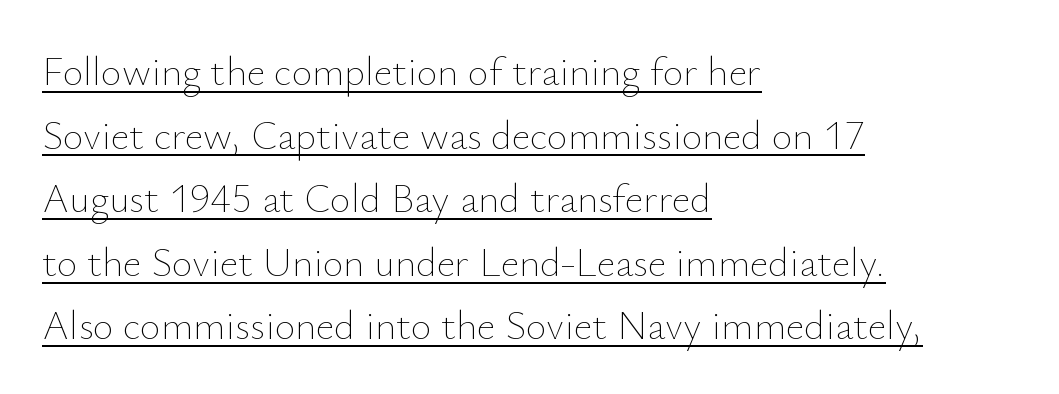
Style check: upright. Horizontal bands of white between lines are of average thickness. Caption: lettering with a line underneath. Every row of glyphs begins at an identical x-position on the left. You could not count columns in this text — the font is proportionally spaced. Is this a heavy cut? Hardly; it is regular or lighter.
